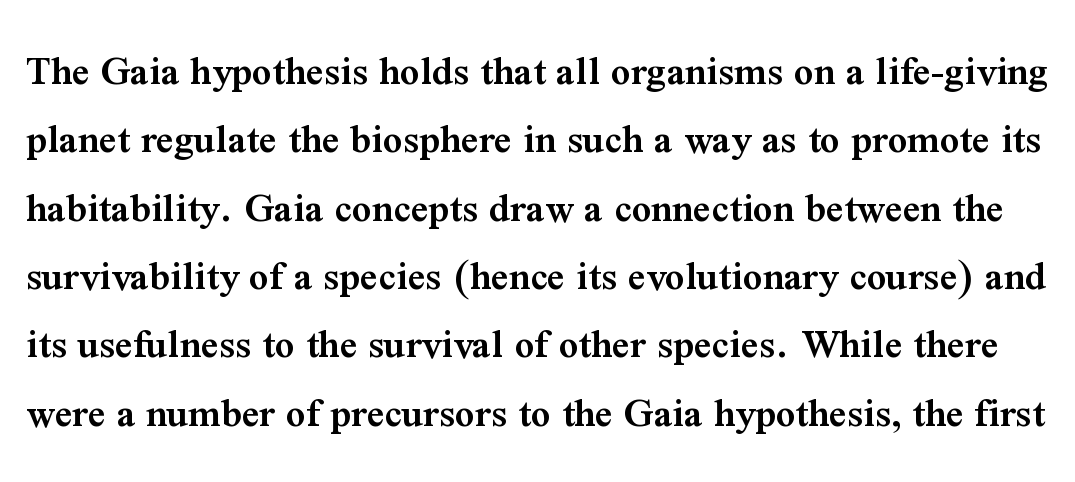
Each letter keeps its own natural width here, so spacing adapts to shape. Summary of vertical rhythm: regular, with standard interline spacing. The words here are not underlined. These lines carry some extra weight — a demibold, not a full bold. Notice how the stems are strictly vertical — no italics here. How are the letters spaced? Ordinarily, with no added tracking.
